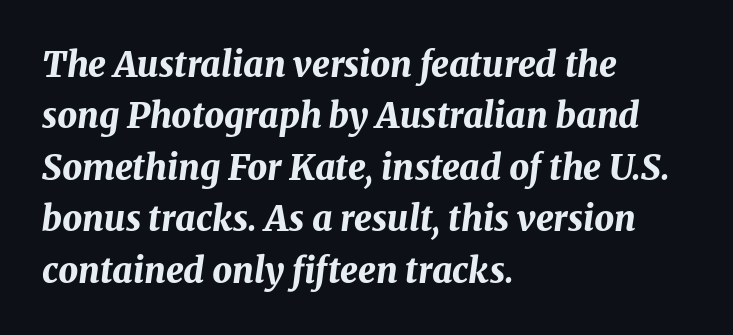
Proportional: the letters do not fall into vertical columns. These lines are set flush left with a ragged right edge. Each new line begins a customary step beneath the previous one. Decoration check: the copy has no underline. On the weight axis this lands at bold, roughly 700.
